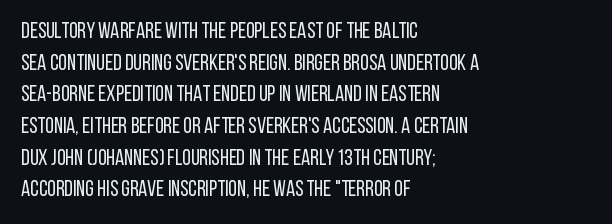
{"italic": "no", "bold": "no", "underline": "no", "align": "left", "line_spacing": "normal", "line_spacing_ratio": 1.44, "letter_spacing": "normal", "letter_spacing_em": 0.0, "glyph_px": 22}
